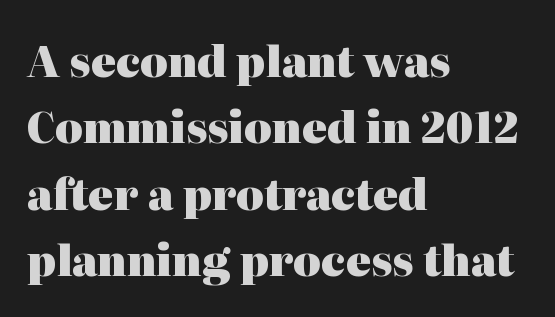
The image shows 42 px heavy serif type, upright; set left-aligned, normal line spacing (1.58x), normal letter spacing, not underlined; high stroke contrast and a medium x-height.
